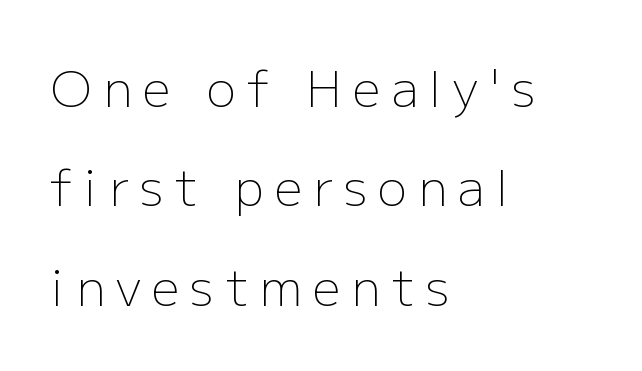
Compared with typical paragraphs, the rows here are farther apart. The characters display no serif detailing; their extremities are plain. Just letters on the line, the space beneath them empty. This sample is left-justified, so line endings fall wherever the words run out. Do the characters align in a grid? No, the font is proportional.
